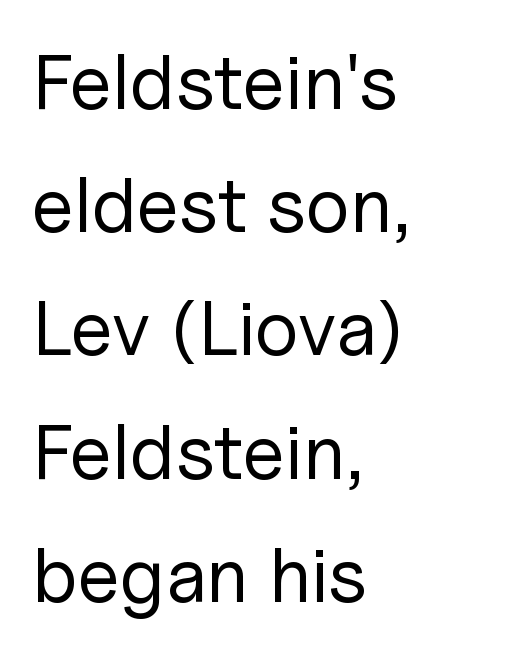
Q: Is the text bold? A: No.
Q: Is the text italic (slanted)? A: No, it is upright.
Q: Is the typeface a serif or a sans-serif typeface? A: Sans-serif.
Q: Is the text underlined? A: No.
Q: How is the paragraph aligned? A: Left-aligned.
Q: Is the spacing between letters normal or unusually wide? A: Normal.
Q: Is the spacing between lines tight, normal or loose? A: Normal.
Q: Width (condensed, normal, or wide)? A: Normal.
Q: Stroke contrast? A: Low.
Q: x-height? A: Medium.
Q: Monospaced? A: No.
